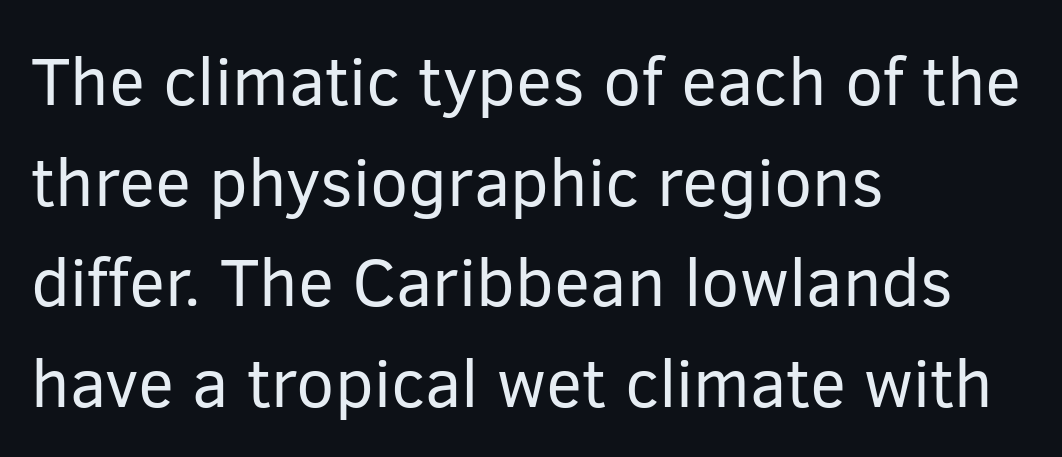
Q: Is the text bold? A: No.
Q: Is the text italic (slanted)? A: No, it is upright.
Q: Is the typeface a serif or a sans-serif typeface? A: Sans-serif.
Q: Is the text underlined? A: No.
Q: How is the paragraph aligned? A: Left-aligned.
Q: Is the spacing between letters normal or unusually wide? A: Normal.
Q: Is the spacing between lines tight, normal or loose? A: Normal.
Q: Width (condensed, normal, or wide)? A: Normal.
Q: Stroke contrast? A: Low.
Q: x-height? A: Medium.
Q: Monospaced? A: No.
